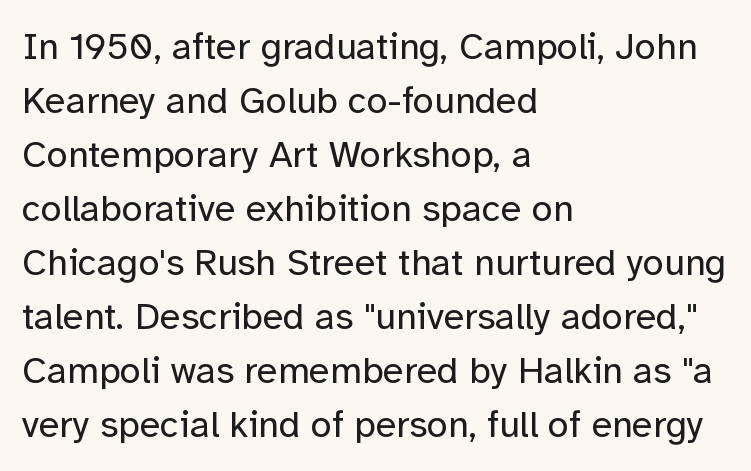
Is this a fixed-width face? No — the glyphs have proportional, varying widths. A clean baseline with only descenders dipping below it. The type is set solid horizontally, with unmodified tracking. Weight: regular or lighter.
